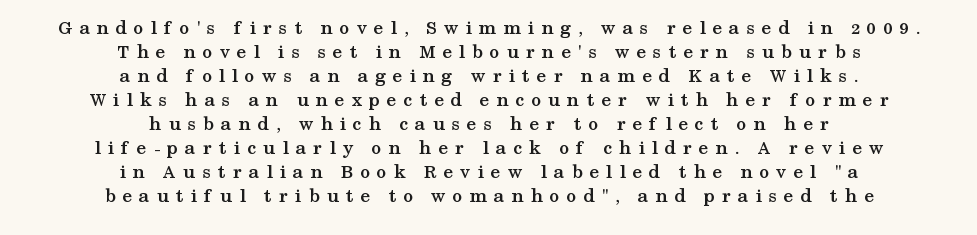
Just letters on the line, the space beneath them empty. The horizontal fit of the characters is loose and conspicuously gappy. Designer's note — italics off, roman on. Layout note: lines centered.
